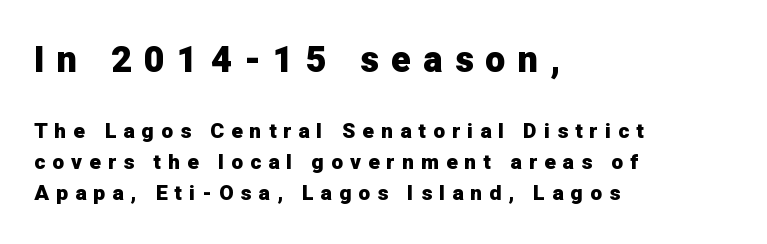
Q: Is the text bold? A: Yes.
Q: Is the text italic (slanted)? A: No, it is upright.
Q: Is the typeface a serif or a sans-serif typeface? A: Sans-serif.
Q: Is the text underlined? A: No.
Q: How is the paragraph aligned? A: Left-aligned.
Q: Is the spacing between letters normal or unusually wide? A: Unusually wide.
Q: Is the spacing between lines tight, normal or loose? A: Normal.
Q: Which block of text is set in a larger size, the first (top) or the second (bottom)? A: The first (top) one.
Q: Width (condensed, normal, or wide)? A: Normal.
Q: Stroke contrast? A: Low.
Q: x-height? A: Medium.
Q: Monospaced? A: No.
